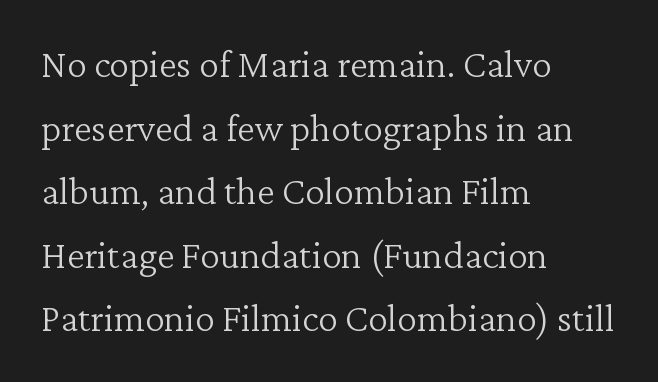
{"serif": "yes", "italic": "no", "bold": "no", "weight": "light", "width": "normal", "stroke_contrast": "low", "x_height": "medium", "monospaced": "no", "underline": "no", "align": "left", "line_spacing": "normal", "line_spacing_ratio": 1.59, "letter_spacing": "normal", "letter_spacing_em": 0.0, "glyph_px": 40}
